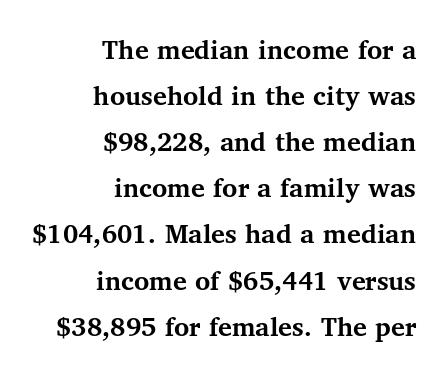
The image shows 29 px semibold serif type, upright; set right-aligned, normal line spacing (1.59x), normal letter spacing, not underlined; medium stroke contrast and a medium x-height.
